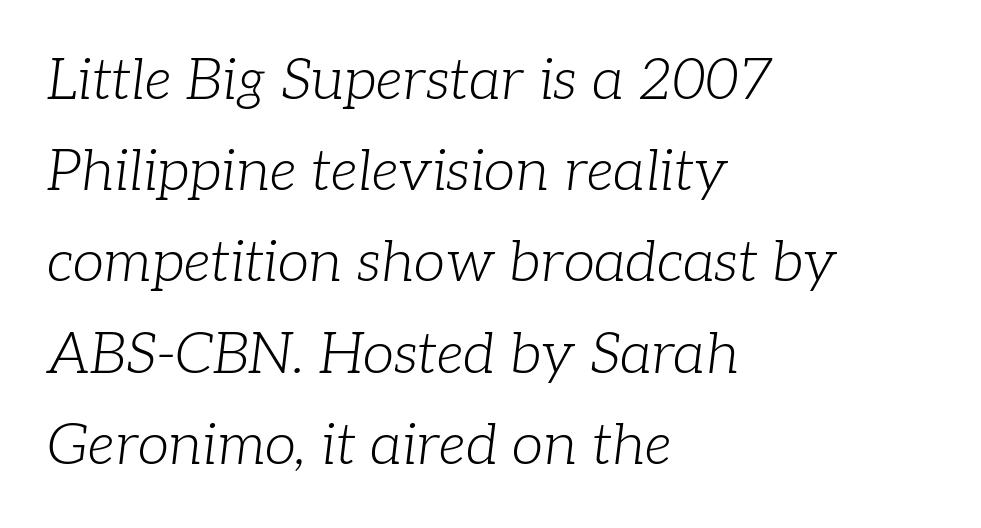
The image shows 57 px light serif type, italic (leaning right); set left-aligned, normal line spacing (1.6x), normal letter spacing, not underlined; low stroke contrast and a medium x-height.
